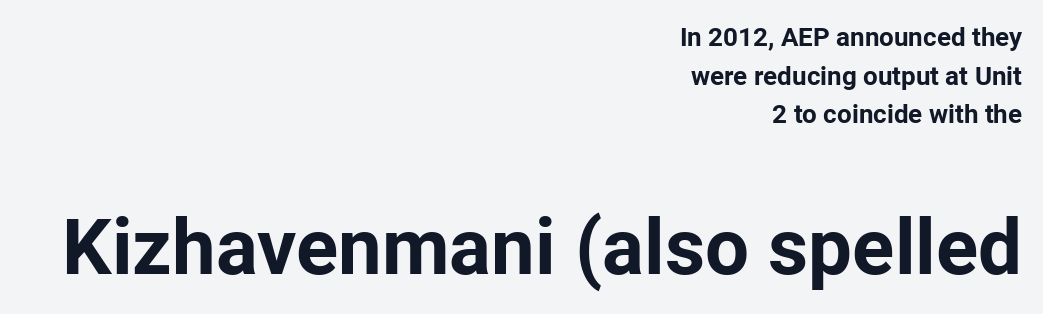
The image shows 78 px bold sans-serif type, upright; set right-aligned, normal line spacing (1.49x), normal letter spacing, not underlined; the second (bottom) block is 3.0x larger; low stroke contrast and a medium x-height.
